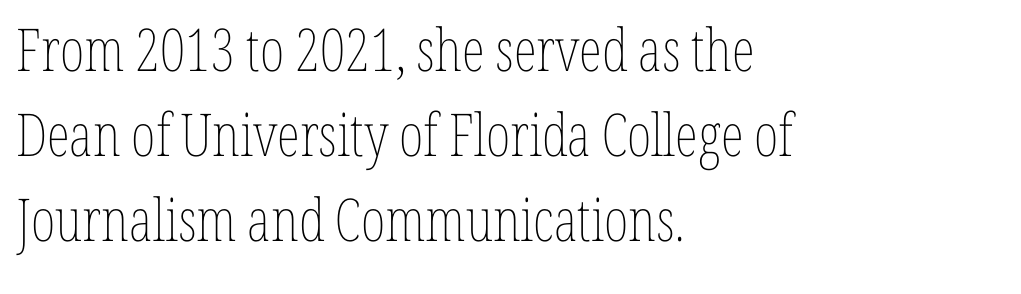
Q: Is the text bold? A: No.
Q: Is the text italic (slanted)? A: No, it is upright.
Q: Is the text underlined? A: No.
Q: How is the paragraph aligned? A: Left-aligned.
Q: Is the spacing between letters normal or unusually wide? A: Normal.
Q: Is the spacing between lines tight, normal or loose? A: Normal.
Q: Width (condensed, normal, or wide)? A: Condensed.
Q: Stroke contrast? A: Low.
Q: x-height? A: Medium.
Q: Monospaced? A: No.
